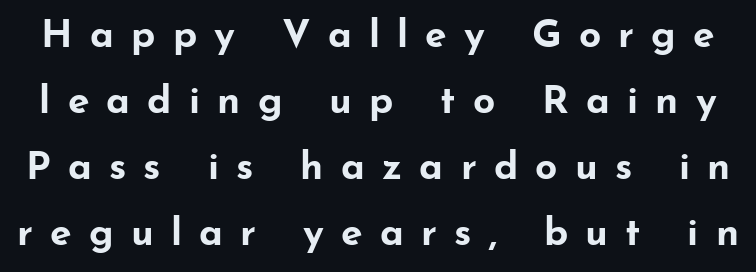
Typographic density is high because the face is bold. Check the space under the baseline: it is left empty. Vertical strokes here are truly vertical. Think of a printed novel: that variable character pitch is what you see here. Someone cranked the tracking dial way up on this one.
